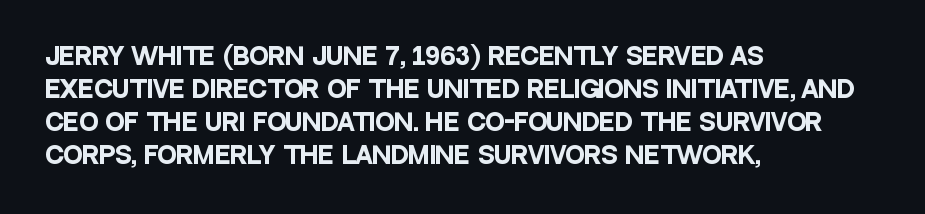
The image shows 23 px bold type, upright; set left-aligned, normal line spacing (1.44x), normal letter spacing, not underlined.
